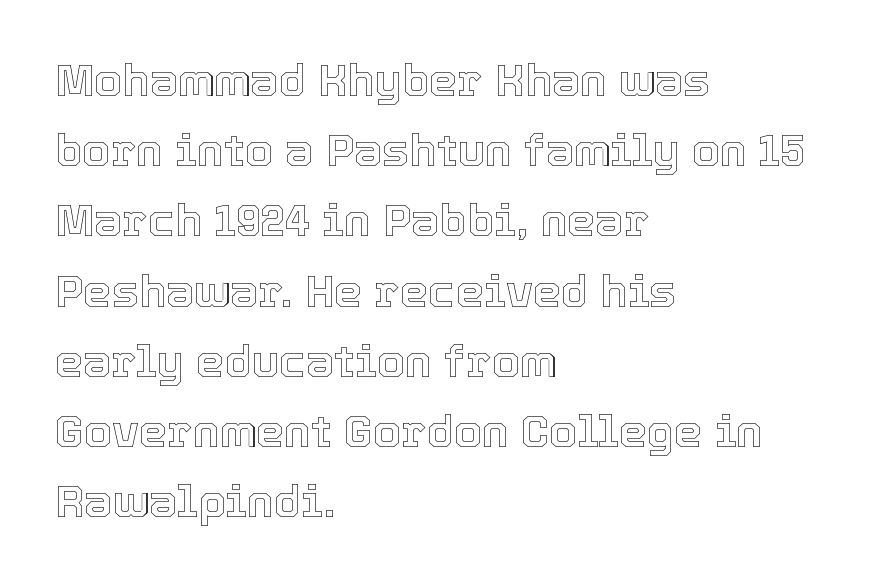
{"italic": "no", "width": "normal", "x_height": "medium", "monospaced": "no", "underline": "no", "align": "left", "line_spacing": "normal", "line_spacing_ratio": 1.56, "letter_spacing": "normal", "letter_spacing_em": 0.0, "glyph_px": 45}
